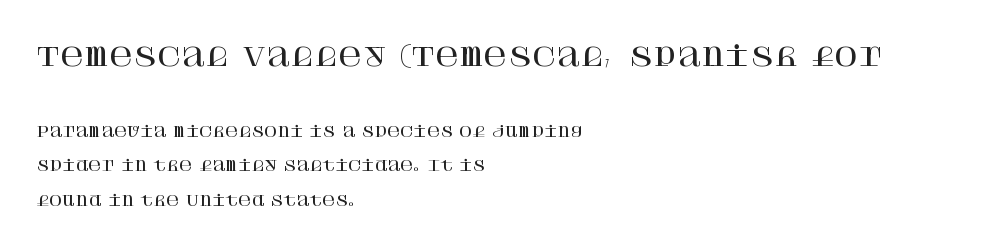
The image shows 26 px text type, upright; set left-aligned, loose line spacing (2.46x), normal letter spacing, not underlined; the first (top) block is 1.86x larger.
